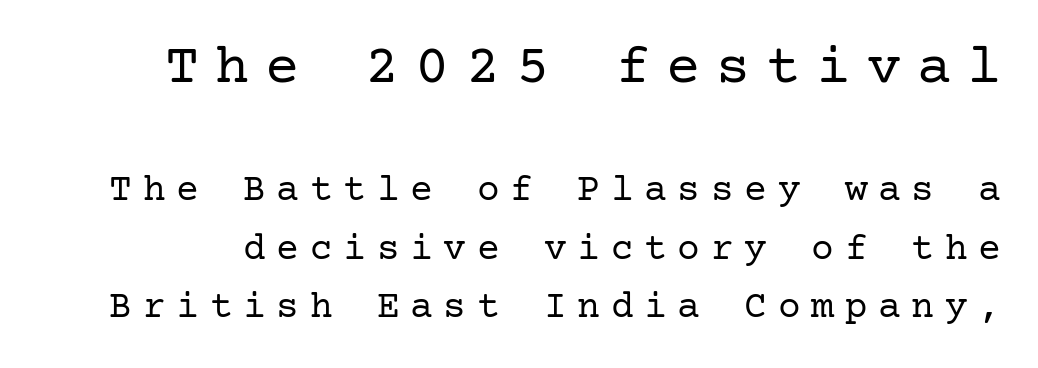
{"serif": "yes", "italic": "no", "bold": "no", "weight": "regular", "width": "normal", "stroke_contrast": "low", "x_height": "medium", "underline": "no", "line_spacing": "normal", "line_spacing_ratio": 1.54, "letter_spacing": "wide", "letter_spacing_em": 0.28, "larger_block": "first", "size_ratio": 1.5, "glyph_px": 57}
